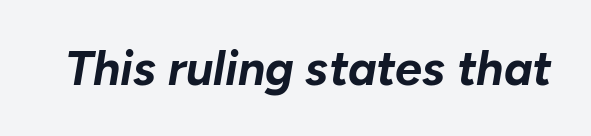
Italic: yes, the glyphs are oblique. The letters advance in unequal steps, a hallmark of proportional type. The letters sit at their default tracking, neither squeezed nor spread. Each row of text sits above clean, open space. Pretty heavy lettering here — definitely bold.
